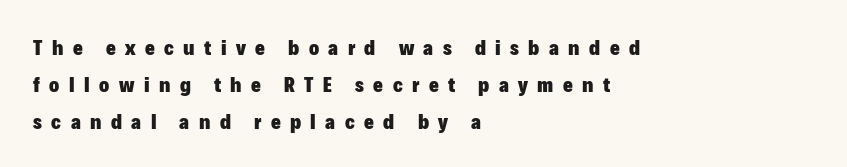
Q: Is the text bold? A: Yes.
Q: Is the text italic (slanted)? A: No, it is upright.
Q: Is the text underlined? A: No.
Q: How is the paragraph aligned? A: Left-aligned.
Q: Is the spacing between letters normal or unusually wide? A: Unusually wide.
